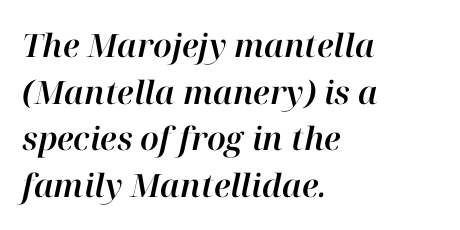
This rendering features lettering with no underline. Baseline-to-baseline distance is the conventional proportion of letter height. The rendering applies a slant to the glyphs. This sample is left-justified, so line endings fall wherever the words run out. These lines are rendered in a variable-pitch font. Observe the ordinary spacing: letters are neighbours, not strangers.
